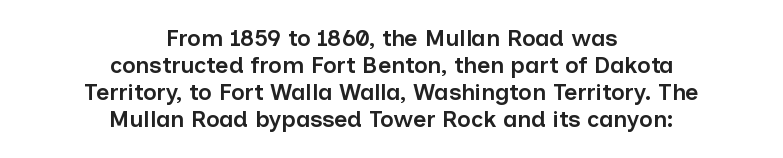
The image shows 23 px text type, upright; set centered, line spacing 1.18x, normal letter spacing, not underlined.
